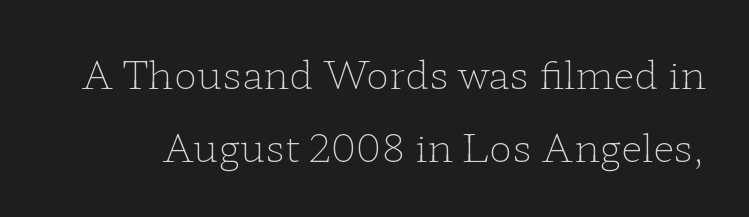
{"serif": "yes", "italic": "no", "bold": "no", "weight": "light", "width": "wide", "stroke_contrast": "low", "x_height": "medium", "monospaced": "no", "underline": "no", "line_spacing_ratio": 1.86, "letter_spacing": "normal", "letter_spacing_em": 0.0, "glyph_px": 39}
